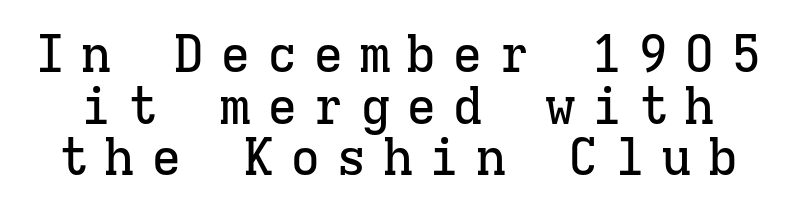
Reading down the column, the eye jumps only a short way to each next line. You could only call the tracking loose — the letters float apart. Monospaced: the letters line up in strict vertical columns. Note: serifs present on the glyphs. The foot of each line stays bare and open. The lettering holds an erect, upright posture throughout.
